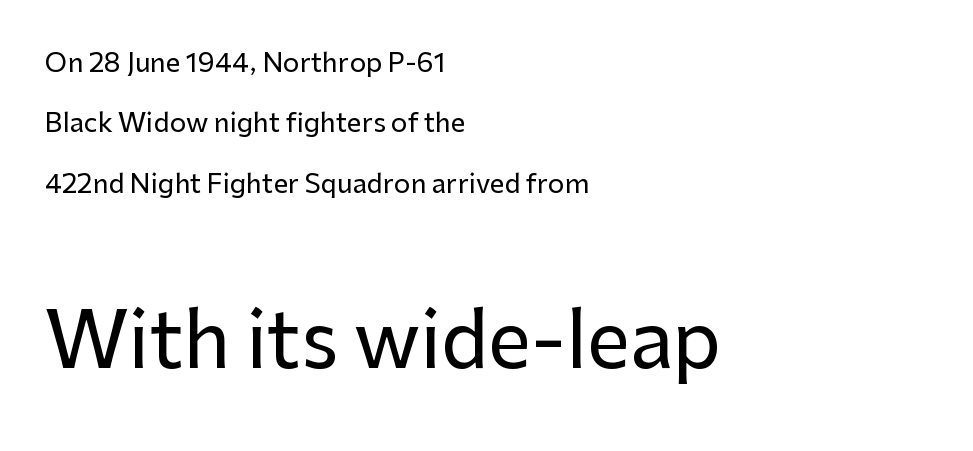
Q: Is the text italic (slanted)? A: No, it is upright.
Q: Is the typeface a serif or a sans-serif typeface? A: Sans-serif.
Q: Is the text underlined? A: No.
Q: How is the paragraph aligned? A: Left-aligned.
Q: Is the spacing between letters normal or unusually wide? A: Normal.
Q: Is the spacing between lines tight, normal or loose? A: Loose.
Q: Which block of text is set in a larger size, the first (top) or the second (bottom)? A: The second (bottom) one.
Q: Width (condensed, normal, or wide)? A: Normal.
Q: Stroke contrast? A: Low.
Q: x-height? A: Medium.
Q: Monospaced? A: No.
